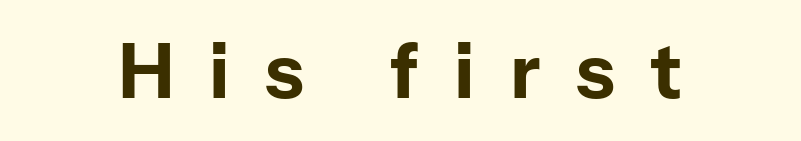
Q: Is the text bold? A: Yes.
Q: Is the text italic (slanted)? A: No, it is upright.
Q: Is the typeface a serif or a sans-serif typeface? A: Sans-serif.
Q: Is the text underlined? A: No.
Q: How is the paragraph aligned? A: Centered.
Q: Is the spacing between letters normal or unusually wide? A: Unusually wide.
Q: Width (condensed, normal, or wide)? A: Normal.
Q: Stroke contrast? A: Low.
Q: x-height? A: Medium.
Q: Monospaced? A: No.
